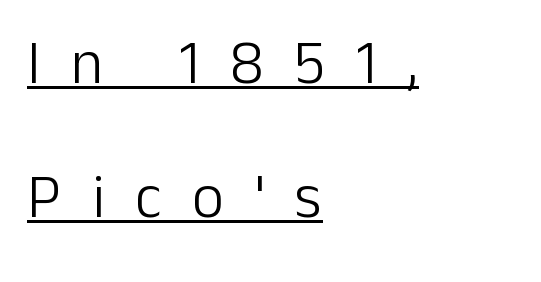
The image shows 62 px light sans-serif type, upright; set left-aligned, loose line spacing (2.16x), unusually wide letter spacing (+0.49 em), underlined; low stroke contrast and a medium x-height.
